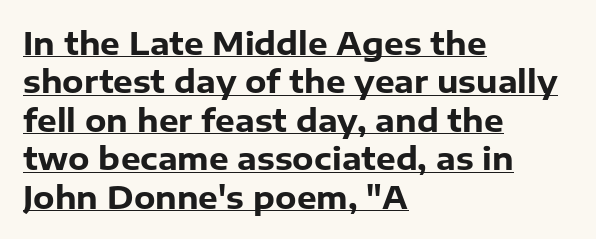
Short note: letters normally spaced. The letters are bold, with thick, heavy strokes. Note: no serifs on the glyphs. Notice how the stems are strictly vertical — no italics here.
